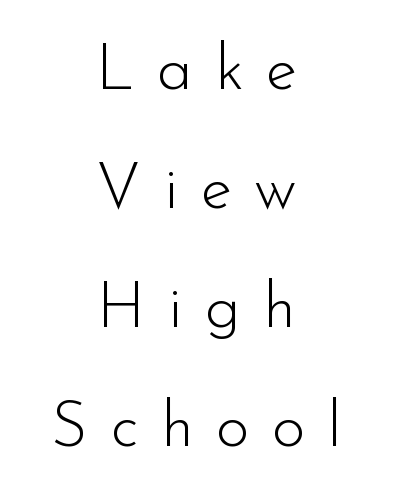
No extra ink here — the face is not bold. Quick note: not italic, upright. Here the designer chose a conventional face with non-uniform glyph widths. Is this a sans? Yes — the strokes have no serifs. The words here are not underlined.
